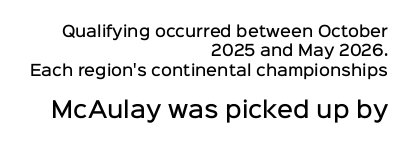
Reading top to bottom, the characters get bigger at the block break. Each new line begins a customary step beneath the previous one. Type without underlining. A typesetter would mark this as roman, not italic. What stands out about the letter spacing? Nothing — it is the standard amount. Slightly chunky letters — semibold, I'd say, not full bold.
